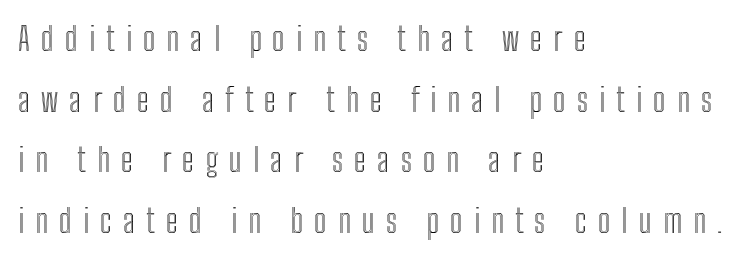
Q: Is the text italic (slanted)? A: No, it is upright.
Q: Is the text underlined? A: No.
Q: How is the paragraph aligned? A: Left-aligned.
Q: Is the spacing between letters normal or unusually wide? A: Unusually wide.
Q: Width (condensed, normal, or wide)? A: Condensed.
Q: x-height? A: Medium.
Q: Monospaced? A: No.
